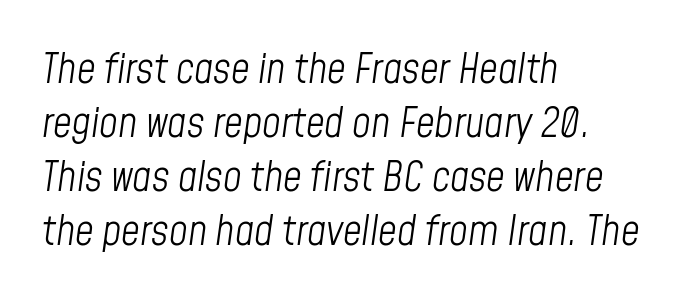
The designer left line spacing at the default. Spacing between characters is what you'd get straight out of the box. Think of a printed novel: that variable character pitch is what you see here. The cut favours lightness, reaching ordinary text weight at its darkest. Check the space under the baseline: it is left empty.
